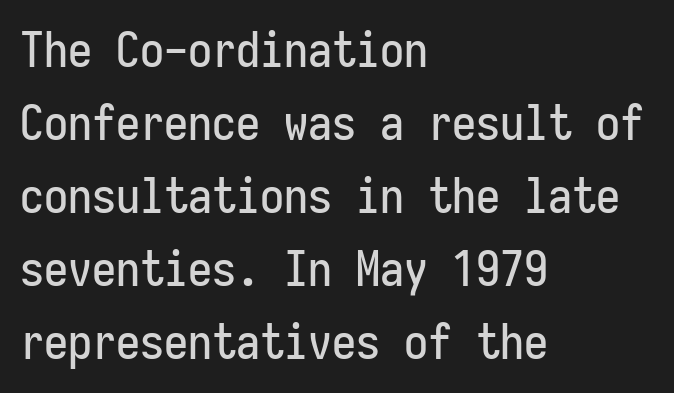
Q: Is the text italic (slanted)? A: No, it is upright.
Q: Is the typeface a serif or a sans-serif typeface? A: Sans-serif.
Q: Is the text underlined? A: No.
Q: How is the paragraph aligned? A: Left-aligned.
Q: Is the spacing between letters normal or unusually wide? A: Normal.
Q: Is the spacing between lines tight, normal or loose? A: Normal.
Q: Width (condensed, normal, or wide)? A: Condensed.
Q: Stroke contrast? A: Low.
Q: x-height? A: Medium.
Q: Monospaced? A: Yes.
